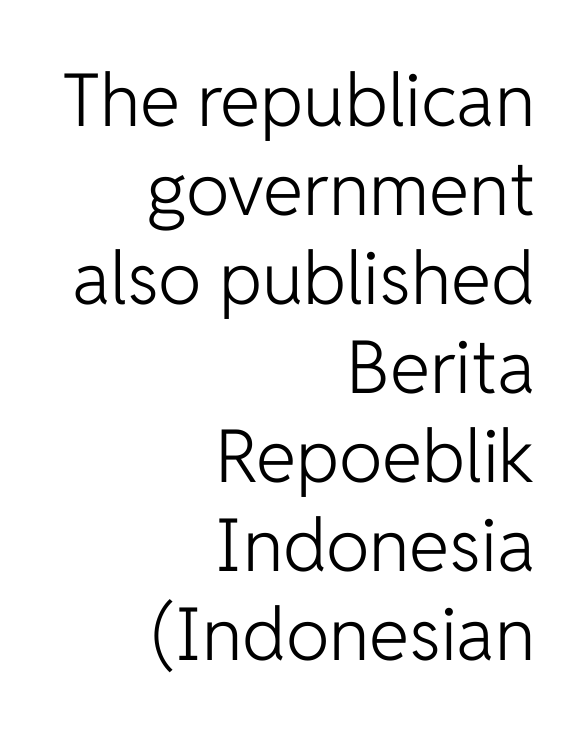
The words here are not underlined. This is not heavy type; no bold has been used. You could not count columns in this text — the font is proportionally spaced. The specimen reads as upright at a glance.
